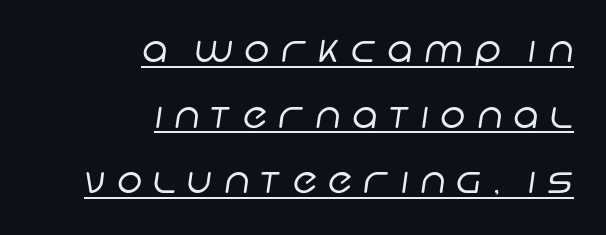
{"serif": "no", "bold": "no", "weight": "regular", "width": "normal", "stroke_contrast": "low", "x_height": "large", "monospaced": "no", "underline": "yes", "align": "right", "line_spacing_ratio": 1.82, "letter_spacing": "wide", "letter_spacing_em": 0.31, "glyph_px": 36}
